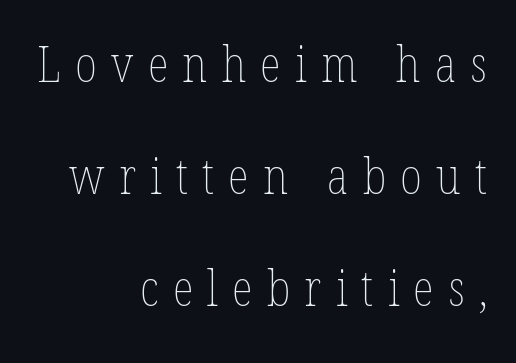
Q: Is the text bold? A: No.
Q: Is the text italic (slanted)? A: No, it is upright.
Q: Is the text underlined? A: No.
Q: How is the paragraph aligned? A: Right-aligned.
Q: Is the spacing between letters normal or unusually wide? A: Unusually wide.
Q: Is the spacing between lines tight, normal or loose? A: Loose.
Q: Width (condensed, normal, or wide)? A: Condensed.
Q: Stroke contrast? A: Low.
Q: x-height? A: Medium.
Q: Monospaced? A: No.
